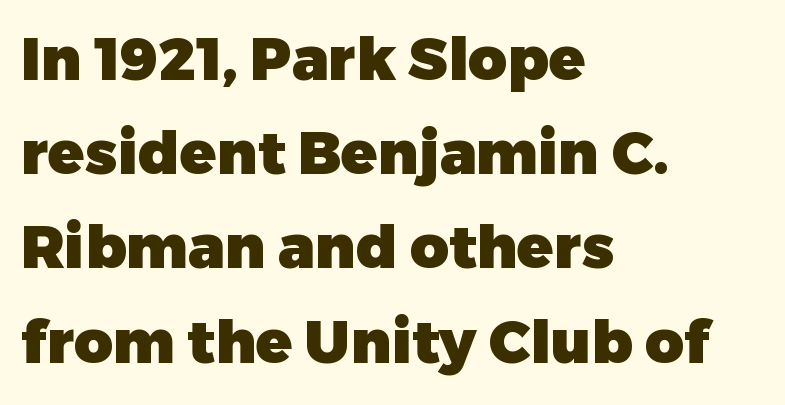
Q: Is the text bold? A: Yes.
Q: Is the text italic (slanted)? A: No, it is upright.
Q: Is the typeface a serif or a sans-serif typeface? A: Sans-serif.
Q: Is the text underlined? A: No.
Q: How is the paragraph aligned? A: Left-aligned.
Q: Is the spacing between letters normal or unusually wide? A: Normal.
Q: Is the spacing between lines tight, normal or loose? A: Normal.
Q: Width (condensed, normal, or wide)? A: Normal.
Q: Stroke contrast? A: Low.
Q: x-height? A: Medium.
Q: Monospaced? A: No.
